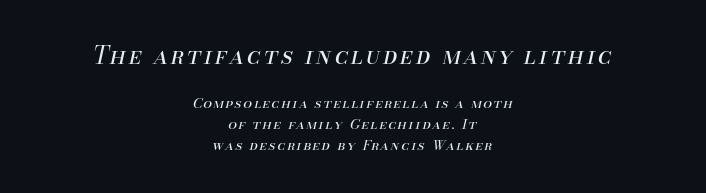
Q: Is the text bold? A: No.
Q: Is the text italic (slanted)? A: Yes, it leans right by about 13 degrees.
Q: Is the text underlined? A: No.
Q: How is the paragraph aligned? A: Centered.
Q: Is the spacing between lines tight, normal or loose? A: Normal.
Q: Which block of text is set in a larger size, the first (top) or the second (bottom)? A: The first (top) one.
